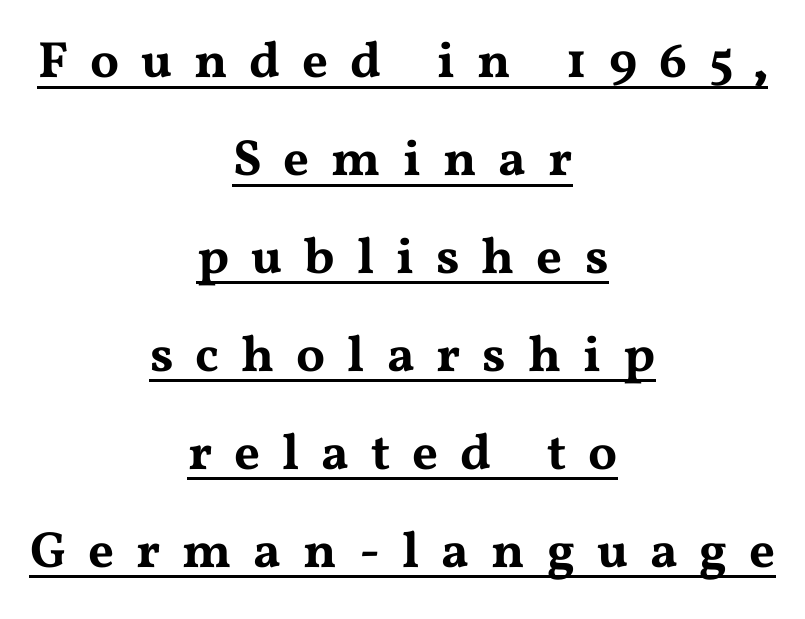
No italicization has been applied; the sample stays upright. Examine the stroke ends and you'll spot serifs. Is this a fixed-width face? No — the glyphs have proportional, varying widths. Look at the tracking — it's clearly loosened, letters drifting apart.
